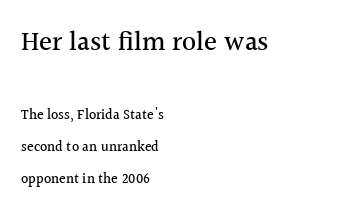
{"italic": "no", "underline": "no", "align": "left", "line_spacing": "loose", "line_spacing_ratio": 2.28, "letter_spacing": "normal", "letter_spacing_em": 0.0, "larger_block": "first", "size_ratio": 1.93, "glyph_px": 27}
